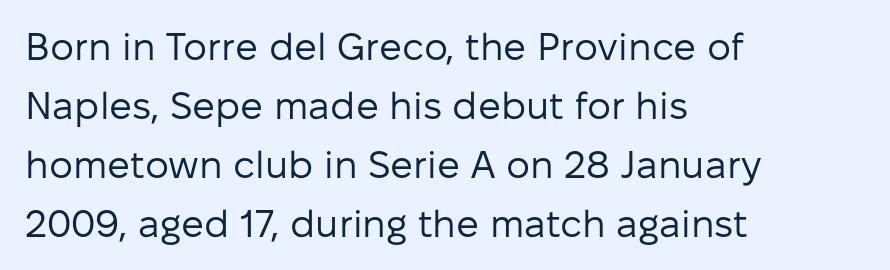
The weight would be labelled regular, book, light, or lighter still. These lines sit exactly where default settings would place them. Characters remain perfectly vertical along every line. The type is set solid horizontally, with unmodified tracking. The typesetter chose a ragged-right arrangement here. Is this a sans? Yes — the strokes have no serifs.
